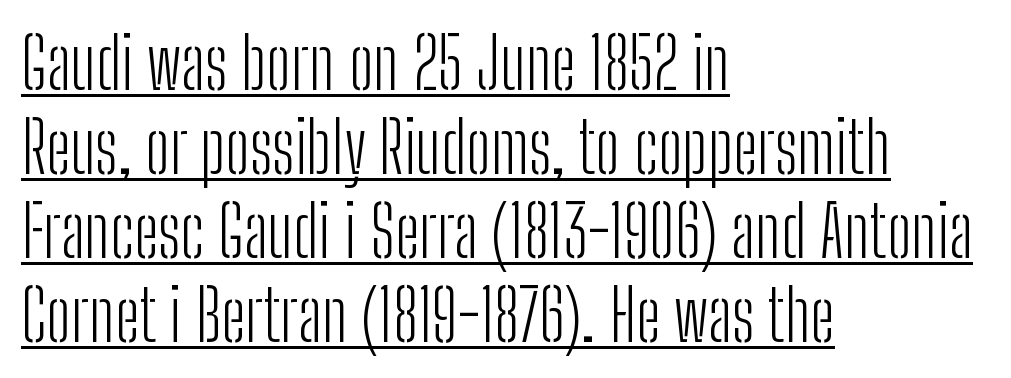
The image shows 70 px light, condensed sans-serif type, upright; set left-aligned, line spacing 1.2x, normal letter spacing, underlined; low stroke contrast and a medium x-height.
